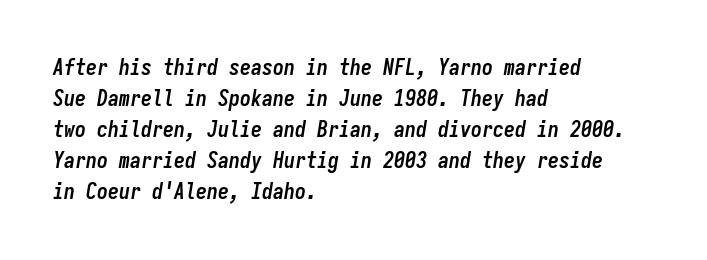
The image shows 22 px bold type, italic (leaning right); set left-aligned, normal line spacing (1.41x), normal letter spacing, not underlined.
